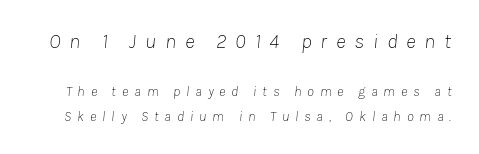
There's an unmistakable incline to the writing here. Block one is the big one; block two sits smaller underneath. Students, note that the glyphs here are deliberately spaced far apart. Bare-footed words on every line.
